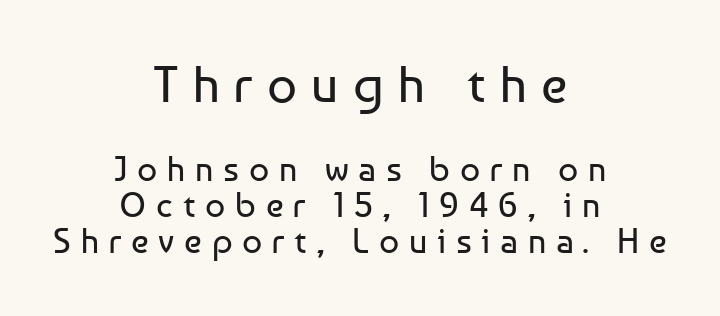
The image shows 52 px regular-weight sans-serif type, upright; set centered, tight line spacing (1.03x), unusually wide letter spacing (+0.28 em), not underlined; the first (top) block is 1.49x larger; low stroke contrast and a medium x-height.
